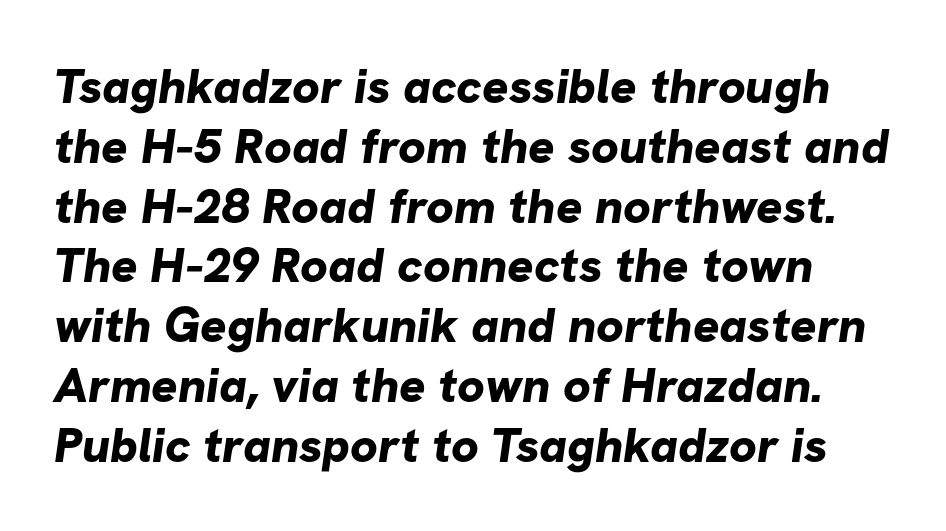
The image shows 49 px bold sans-serif type; set line spacing 1.22x, normal letter spacing, not underlined; low stroke contrast and a medium x-height.
